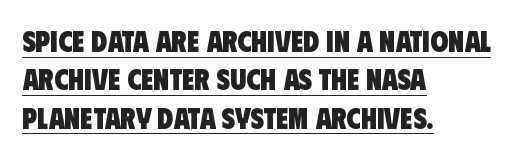
Every row of glyphs begins at an identical x-position on the left. This is underlined copy, the kind a proofreader might mark for attention. The passage shown is typed in a proportional face where columns would drift. This rendering leaves character spacing at its baseline value. Each glyph is drawn with heavy, bold strokes.
